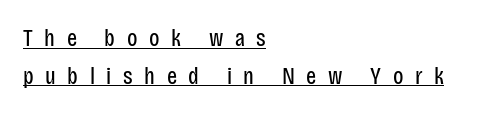
The typesetting does not lean heavy: it is not bold. Does the leading feel generous? No, just average. The string is rendered with underlining switched on. The letters stand straight up with perfectly vertical stems. Typeset ragged right — the left edge is the straight one. The type is letterspaced generously, with wide tracking.
